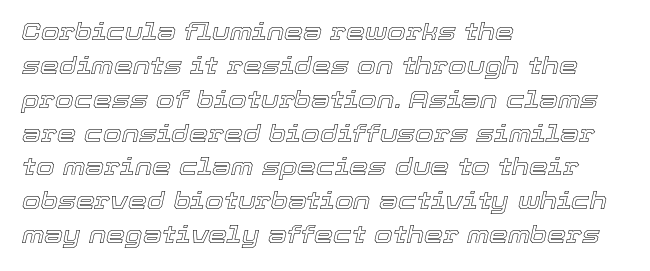
Q: Is the text italic (slanted)? A: Yes, it leans right by about 12 degrees.
Q: Is the text underlined? A: No.
Q: How is the paragraph aligned? A: Left-aligned.
Q: Is the spacing between letters normal or unusually wide? A: Normal.
Q: Is the spacing between lines tight, normal or loose? A: Normal.
